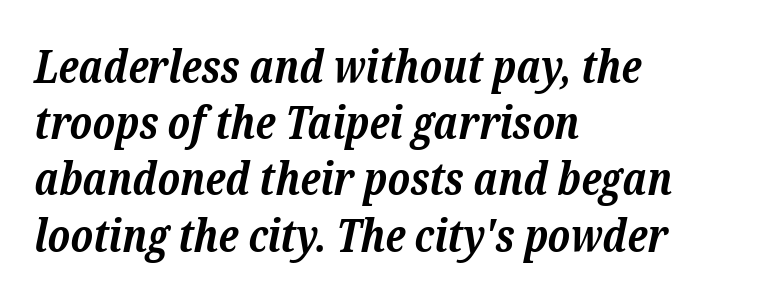
The image shows 45 px bold serif type, italic (leaning right); set left-aligned, normal line spacing (1.25x), normal letter spacing, not underlined; low stroke contrast and a medium x-height.
